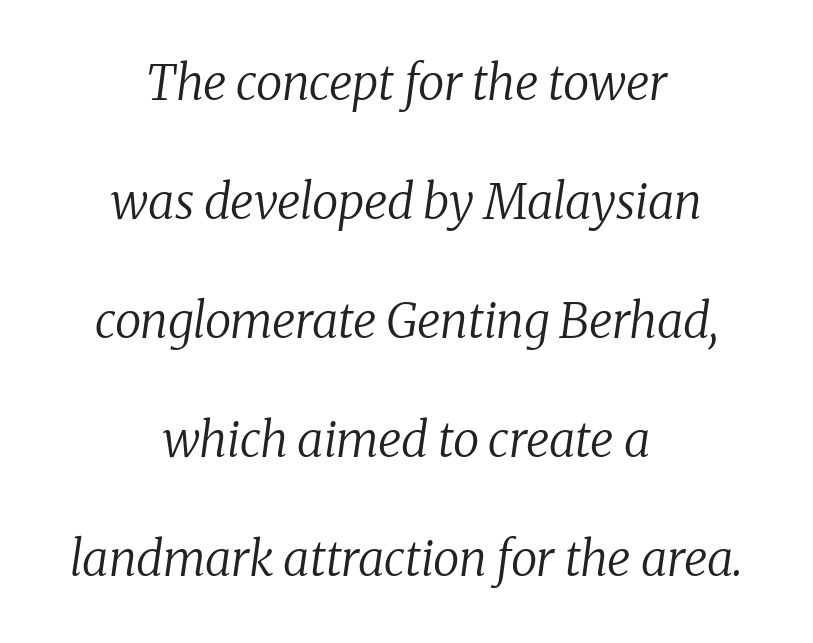
{"serif": "yes", "italic": "yes", "lean": "right", "slant_degrees": 8, "bold": "no", "weight": "regular", "width": "normal", "stroke_contrast": "low", "x_height": "medium", "monospaced": "no", "underline": "no", "align": "center", "line_spacing": "loose", "line_spacing_ratio": 2.48, "letter_spacing": "normal", "letter_spacing_em": 0.0, "glyph_px": 48}
